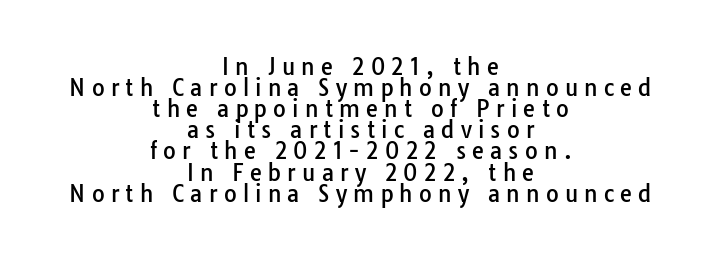
Q: Is the text italic (slanted)? A: No, it is upright.
Q: Is the text underlined? A: No.
Q: How is the paragraph aligned? A: Centered.
Q: Is the spacing between letters normal or unusually wide? A: Unusually wide.
Q: Is the spacing between lines tight, normal or loose? A: Tight.
